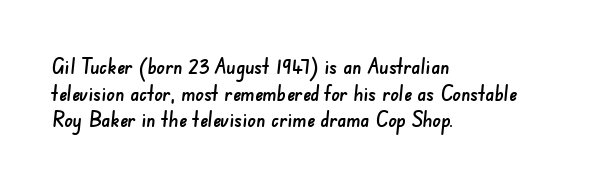
The image shows 21 px text type; set left-aligned, normal line spacing (1.27x), normal letter spacing, not underlined.
